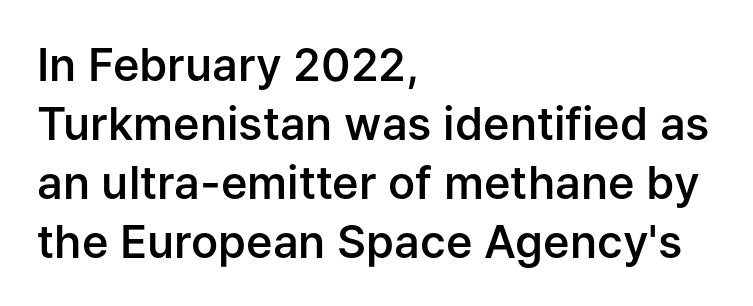
These lines sit exactly where default settings would place them. These lines were composed using upright roman letters. Think of a printed novel: that variable character pitch is what you see here. Type without underlining. The strokes are fattened partway — semibold, not bold.
